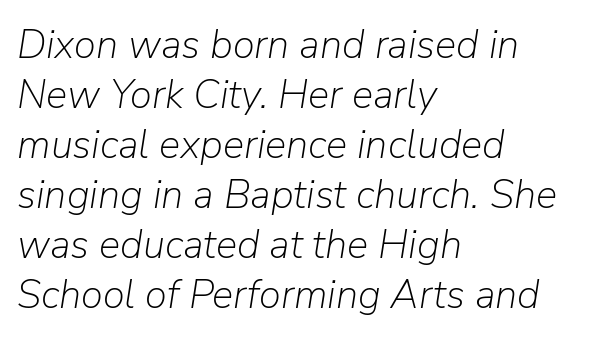
The image shows 40 px light type, italic (leaning right); set left-aligned, normal line spacing (1.25x), normal letter spacing, not underlined; low stroke contrast and a medium x-height.
